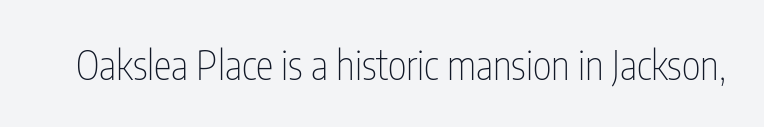
The words here are not underlined. I'd call this a sans setting — the letters go barefoot. Vertical strokes here are truly vertical. No letter is thick-stroked: the sample isn't bold. Look at the tracking — it's just the regular setting, nothing added.
